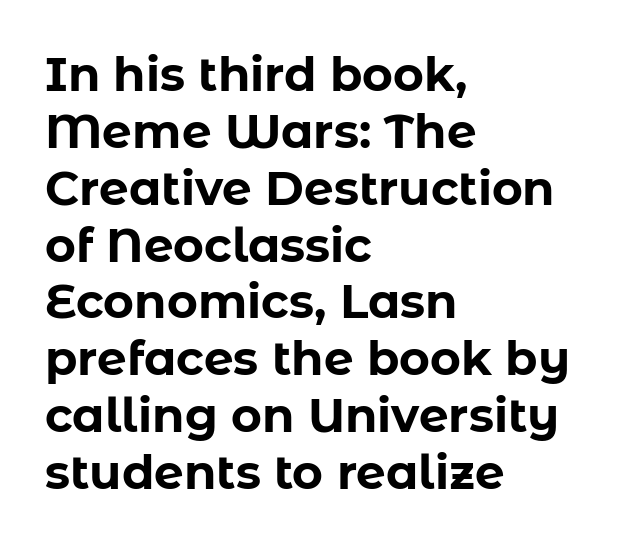
The image shows 47 px bold sans-serif type, upright; set left-aligned, line spacing 1.21x, normal letter spacing, not underlined; low stroke contrast and a medium x-height.
